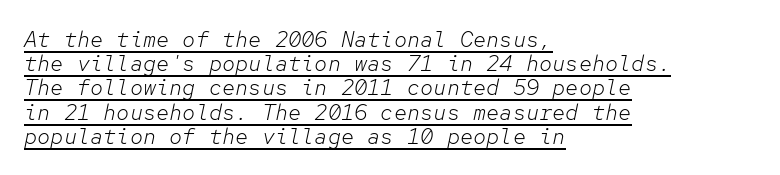
The image shows 22 px text type, italic (leaning right); set left-aligned, tight line spacing (1.1x), normal letter spacing, underlined.
